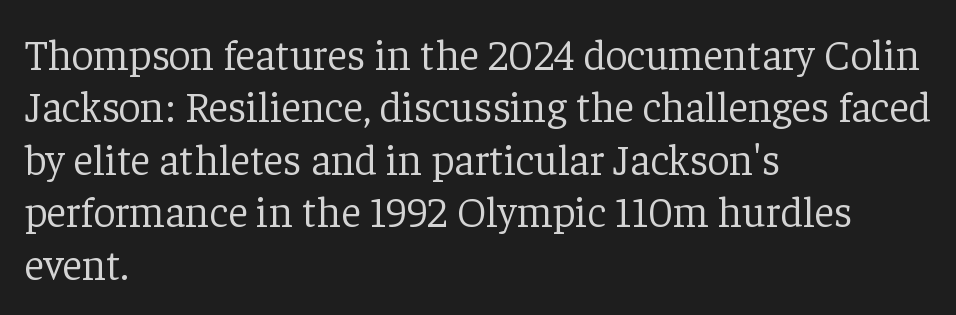
The lines are quadded left. You can tell from the footed stems that serif type was used. The space directly below the letters is spotless. Rendered with straight, roman letterforms. The typeface has the unassuming heft of standard copy or less.
